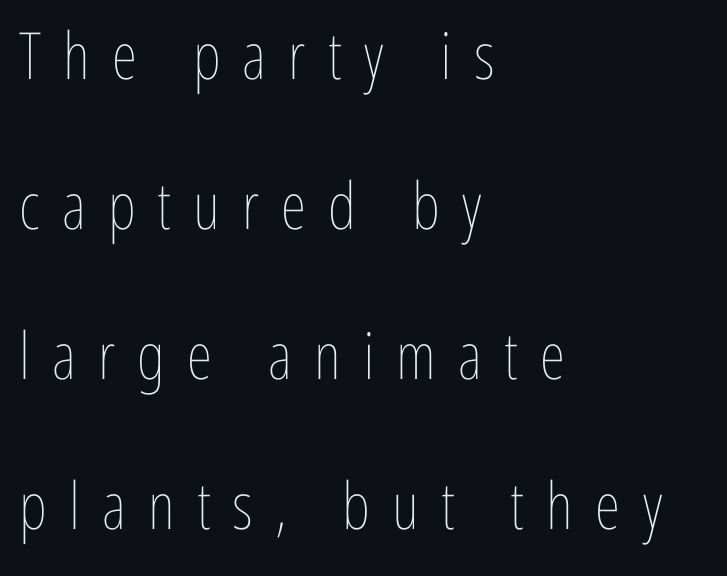
This reads as an unemphasized weight, regular at the heaviest. Designer's note — italics off, roman on. Here the designer chose a conventional face with non-uniform glyph widths. The passage is arranged the way most books set body copy — flush left. In terms of leading, this rendering errs on the spacious side.
